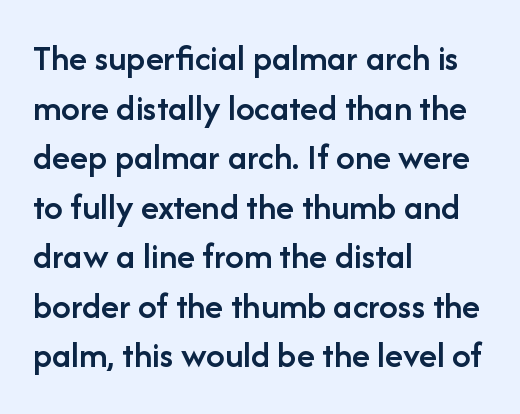
{"serif": "no", "italic": "no", "bold": "semi", "weight": "semibold", "width": "normal", "stroke_contrast": "low", "x_height": "medium", "monospaced": "no", "underline": "no", "align": "left", "line_spacing": "normal", "line_spacing_ratio": 1.34, "letter_spacing": "normal", "letter_spacing_em": 0.0, "glyph_px": 37}
